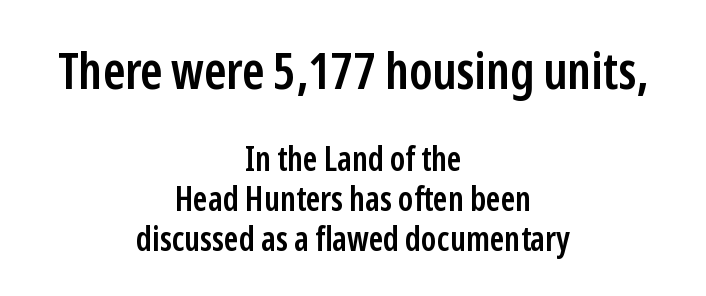
Note: no serifs on the glyphs. Tracking value appears to be zero — textbook default spacing. The letters advance in unequal steps, a hallmark of proportional type. Leftover space on each line is divided equally before and after the words.
